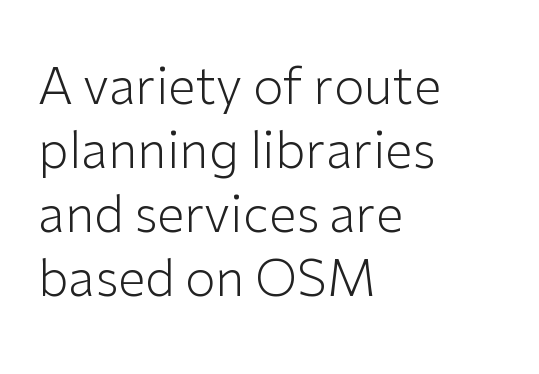
{"serif": "no", "italic": "no", "bold": "no", "weight": "light", "width": "normal", "stroke_contrast": "low", "x_height": "medium", "monospaced": "no", "underline": "no", "align": "left", "line_spacing": "normal", "line_spacing_ratio": 1.28, "letter_spacing": "normal", "letter_spacing_em": 0.0, "glyph_px": 50}
